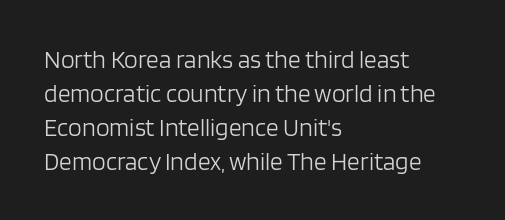
A normal amount of white space separates one row of letters from the next. Honestly, the letter spacing is just normal — you wouldn't notice it. The font's upright variant was chosen for this text. Is this a heavy cut? Hardly; it is regular or lighter. Caption: multi-line text, flush left, ragged right.
